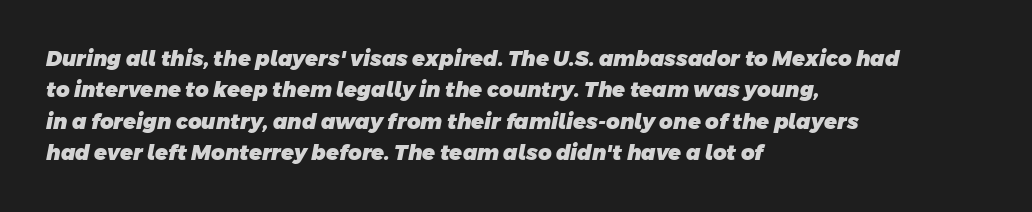
{"bold": "yes", "underline": "no", "align": "left", "line_spacing": "normal", "line_spacing_ratio": 1.5, "letter_spacing": "normal", "letter_spacing_em": 0.0, "glyph_px": 21}
